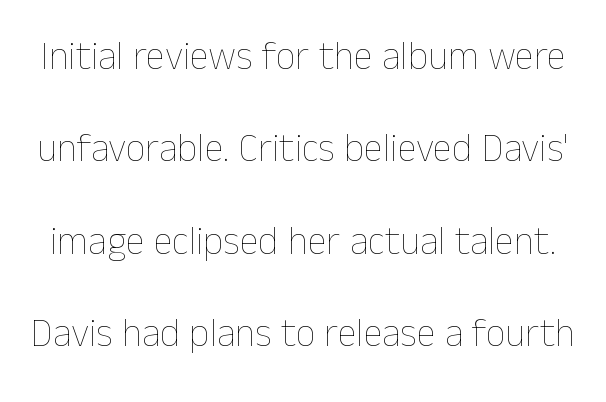
The image shows 39 px thin type, upright; set loose line spacing (2.37x), normal letter spacing, not underlined; low stroke contrast and a medium x-height.
